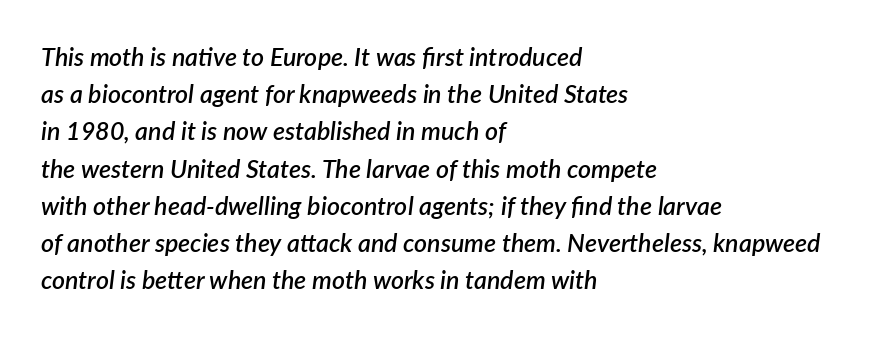
These lines keep a tight, regular rhythm from letter to letter. A bare baseline throughout the passage. Typeset ragged right — the left edge is the straight one. Compared with an ordinary text face, these strokes are moderately heavier — a semibold. The letters are slanted; this is an italic face. One glance says typical: line gaps are just what's usual.
